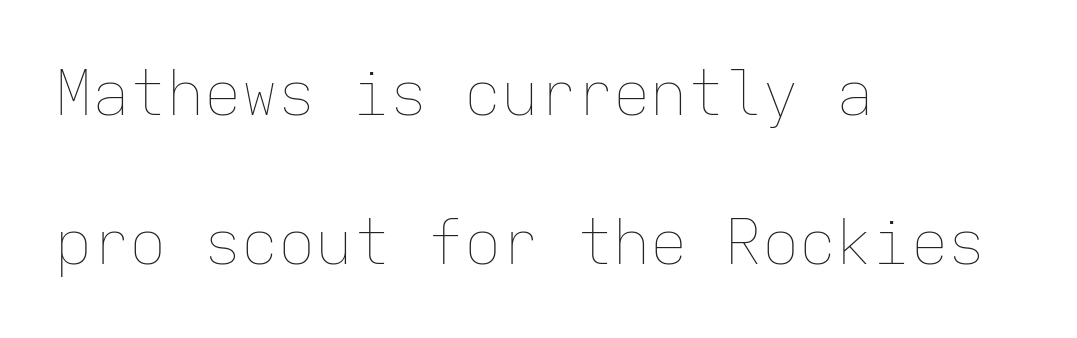
{"italic": "no", "bold": "no", "weight": "thin", "width": "normal", "stroke_contrast": "low", "x_height": "medium", "monospaced": "yes", "underline": "no", "align": "left", "line_spacing": "loose", "line_spacing_ratio": 2.41, "letter_spacing": "normal", "letter_spacing_em": 0.0, "glyph_px": 62}
